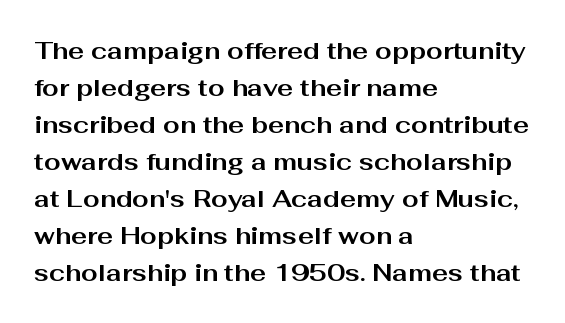
These lines sit exactly where default settings would place them. Descenders are the only things crossing below the line. As a designer I'd log this as weight 700, bold. Where is the straight margin? On the left. The axis of the letterforms is exactly vertical. No extra tracking has been applied to these lines.
